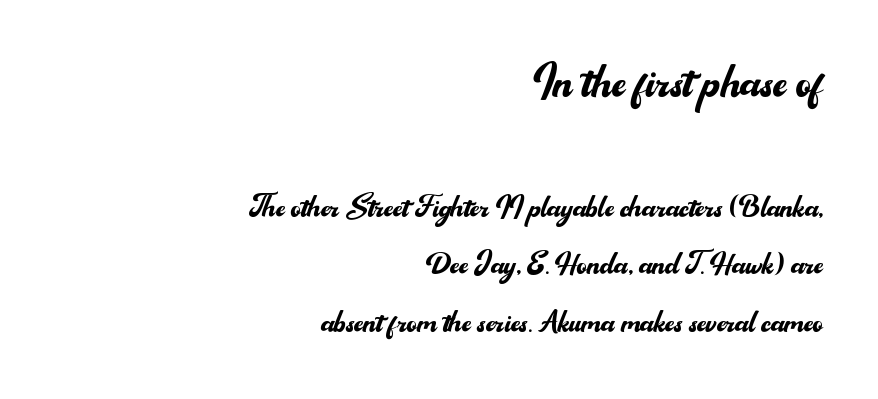
The image shows 59 px regular-weight sans-serif type; set right-aligned, normal line spacing (1.47x), normal letter spacing, not underlined; the first (top) block is 1.51x larger; medium stroke contrast and a small x-height.
